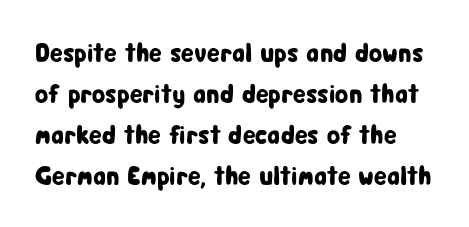
Q: Is the text italic (slanted)? A: No, it is upright.
Q: Is the text underlined? A: No.
Q: Is the spacing between letters normal or unusually wide? A: Normal.
Q: Is the spacing between lines tight, normal or loose? A: Normal.
